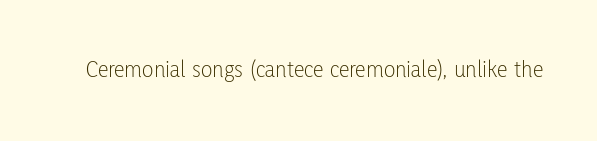
{"italic": "no", "bold": "no", "underline": "no", "letter_spacing": "normal", "letter_spacing_em": 0.0, "glyph_px": 24}
